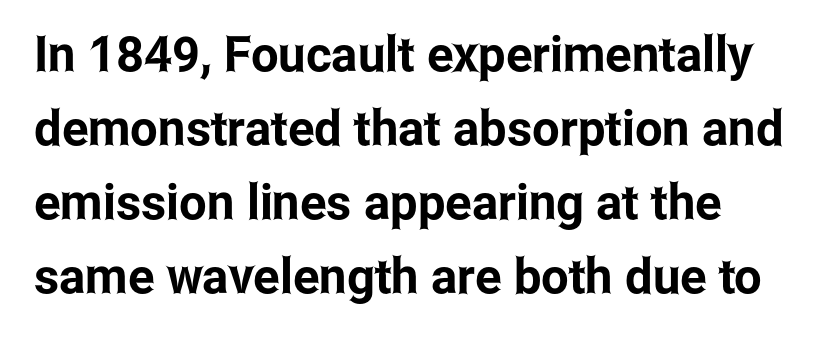
Posture: vertical. Here the designer chose a conventional face with non-uniform glyph widths. Beneath every word, the page is bare. There is no visible air inserted between adjacent glyphs. Students, observe: this is what conventionally led text looks like.
